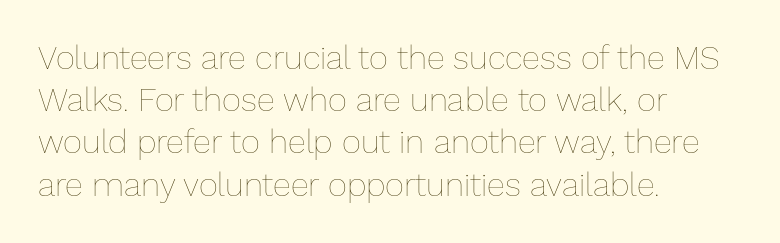
{"italic": "no", "bold": "no", "weight": "thin", "width": "normal", "stroke_contrast": "low", "x_height": "medium", "monospaced": "no", "underline": "no", "align": "left", "line_spacing": "normal", "line_spacing_ratio": 1.28, "letter_spacing": "normal", "letter_spacing_em": 0.0, "glyph_px": 33}
